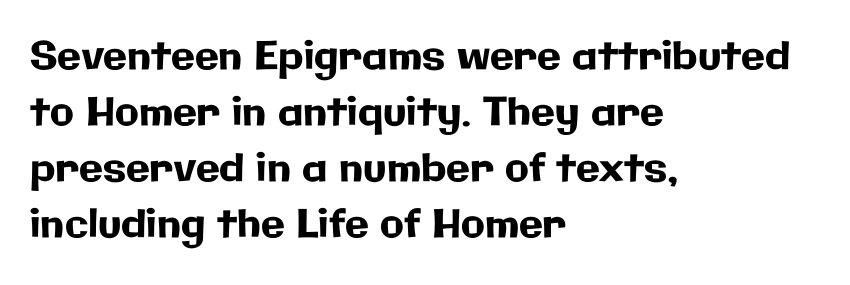
Q: Is the text italic (slanted)? A: No, it is upright.
Q: Is the typeface a serif or a sans-serif typeface? A: Sans-serif.
Q: Is the text underlined? A: No.
Q: How is the paragraph aligned? A: Left-aligned.
Q: Is the spacing between letters normal or unusually wide? A: Normal.
Q: Is the spacing between lines tight, normal or loose? A: Normal.
Q: Width (condensed, normal, or wide)? A: Normal.
Q: Stroke contrast? A: Low.
Q: x-height? A: Medium.
Q: Monospaced? A: No.
